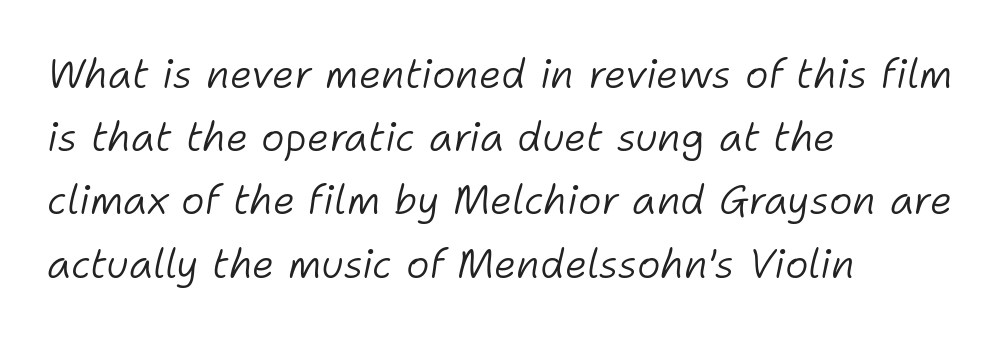
Q: Is the text bold? A: No.
Q: Is the text italic (slanted)? A: Yes, it leans right by about 11 degrees.
Q: Is the text underlined? A: No.
Q: How is the paragraph aligned? A: Left-aligned.
Q: Is the spacing between letters normal or unusually wide? A: Normal.
Q: Is the spacing between lines tight, normal or loose? A: Normal.
Q: Width (condensed, normal, or wide)? A: Normal.
Q: Stroke contrast? A: Low.
Q: x-height? A: Medium.
Q: Monospaced? A: No.
